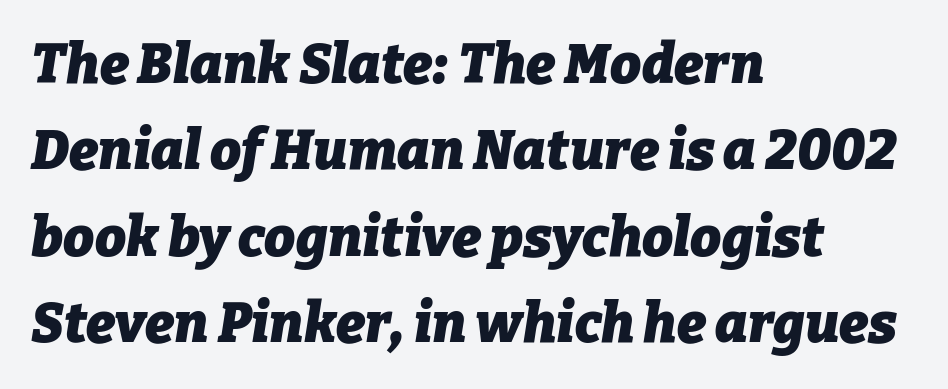
{"italic": "yes", "lean": "right", "slant_degrees": 9, "bold": "yes", "weight": "heavy", "width": "normal", "stroke_contrast": "low", "x_height": "medium", "monospaced": "no", "underline": "no", "align": "left", "line_spacing": "normal", "line_spacing_ratio": 1.57, "letter_spacing": "normal", "letter_spacing_em": 0.0, "glyph_px": 55}
